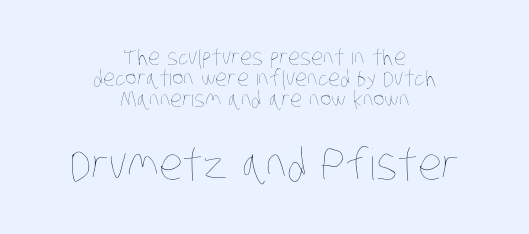
Is this a fixed-width face? No — the glyphs have proportional, varying widths. The paragraph shown floats in the horizontal middle. No heavy texture on the line: the type isn't bold. Note: smaller setting up top, larger setting below. No word sits above an underline. Tracking value appears to be zero — textbook default spacing.
